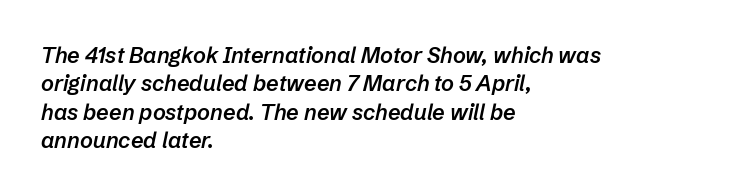
Q: Is the text bold? A: Semi-bold.
Q: Is the text italic (slanted)? A: Yes, it leans right by about 12 degrees.
Q: Is the text underlined? A: No.
Q: How is the paragraph aligned? A: Left-aligned.
Q: Is the spacing between letters normal or unusually wide? A: Normal.
Q: Is the spacing between lines tight, normal or loose? A: Normal.
